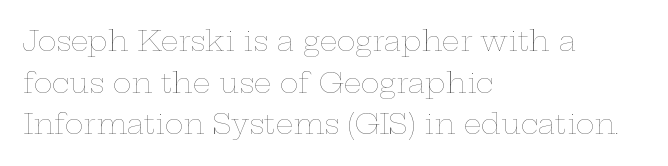
The image shows 28 px thin, wide type, upright; set left-aligned, normal line spacing (1.49x), normal letter spacing, not underlined; low stroke contrast and a medium x-height.
